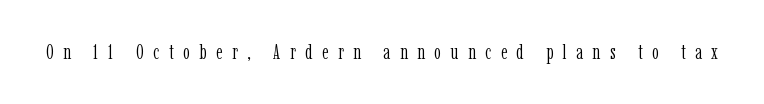
The image shows 21 px text type, upright; set unusually wide letter spacing (+0.46 em), not underlined.
